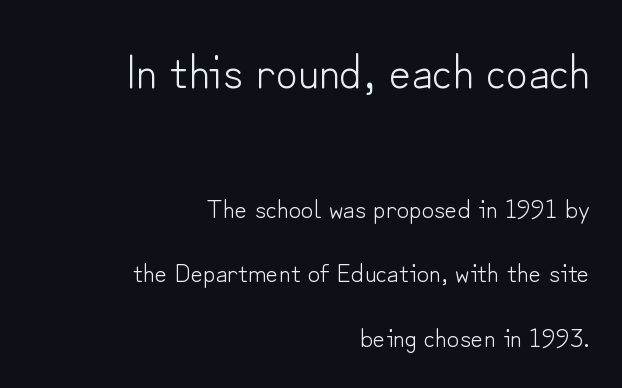
{"serif": "no", "italic": "no", "bold": "no", "weight": "light", "width": "normal", "stroke_contrast": "low", "x_height": "small", "monospaced": "no", "underline": "no", "align": "right", "line_spacing": "loose", "line_spacing_ratio": 2.4, "letter_spacing": "normal", "letter_spacing_em": 0.0, "larger_block": "first", "size_ratio": 1.78, "glyph_px": 48}
